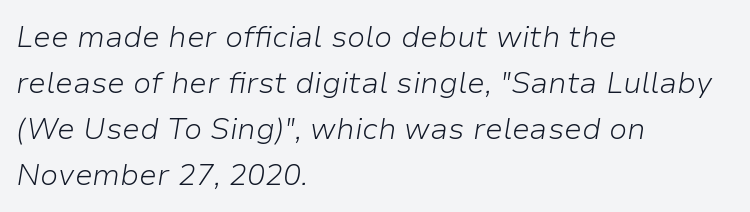
The image shows 30 px light type, italic (leaning right); set left-aligned, normal line spacing (1.53x), normal letter spacing, not underlined; low stroke contrast and a medium x-height.
